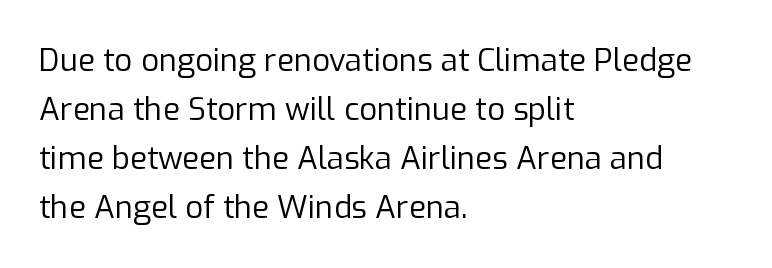
Do the letters lean? They stand straight. Baseline-to-baseline distance is the conventional proportion of letter height. Check where the strokes stop: nothing finishes them off — pure sans. The strip under each line holds only bare page. The typeface has the unassuming heft of standard copy or less.
